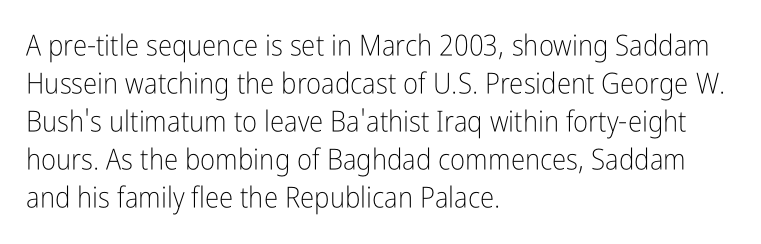
Q: Is the text bold? A: No.
Q: Is the text italic (slanted)? A: No, it is upright.
Q: Is the typeface a serif or a sans-serif typeface? A: Sans-serif.
Q: Is the text underlined? A: No.
Q: How is the paragraph aligned? A: Left-aligned.
Q: Is the spacing between letters normal or unusually wide? A: Normal.
Q: Is the spacing between lines tight, normal or loose? A: Normal.
Q: Width (condensed, normal, or wide)? A: Condensed.
Q: Stroke contrast? A: Low.
Q: x-height? A: Medium.
Q: Monospaced? A: No.
